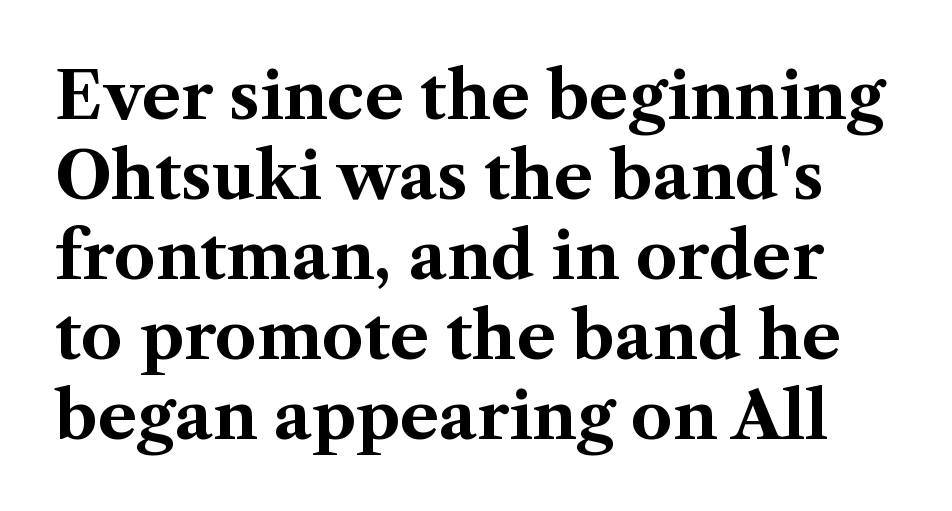
Q: Is the text bold? A: Yes.
Q: Is the text italic (slanted)? A: No, it is upright.
Q: Is the typeface a serif or a sans-serif typeface? A: Serif.
Q: Is the text underlined? A: No.
Q: Is the spacing between letters normal or unusually wide? A: Normal.
Q: Width (condensed, normal, or wide)? A: Normal.
Q: Stroke contrast? A: Medium.
Q: x-height? A: Medium.
Q: Monospaced? A: No.
